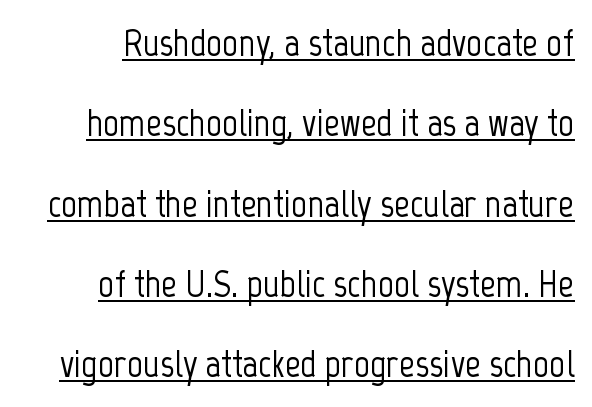
The image shows 39 px condensed sans-serif type, upright; set loose line spacing (2.06x), normal letter spacing, underlined; low stroke contrast and a medium x-height.
